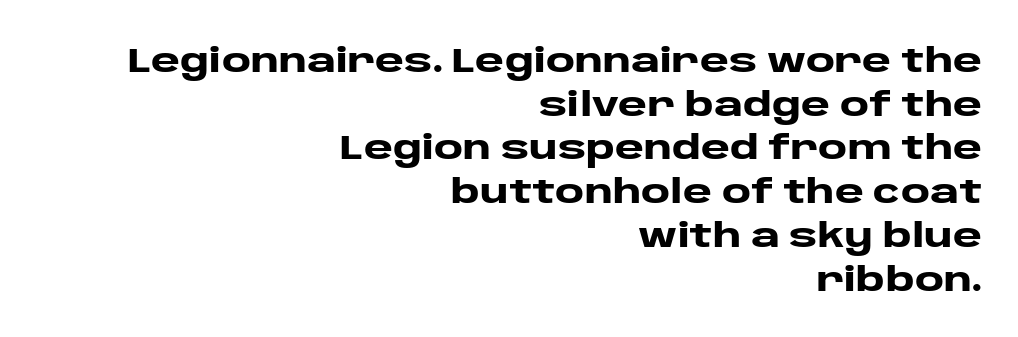
The typesetter chose a ragged-left arrangement here. This block has exactly the height ordinary leading produces. A sans-serif font was chosen for this passage. Just letters on the line, the space beneath them empty. The type sits square on the baseline with zero lean. Is this a fixed-width face? No — the glyphs have proportional, varying widths.
